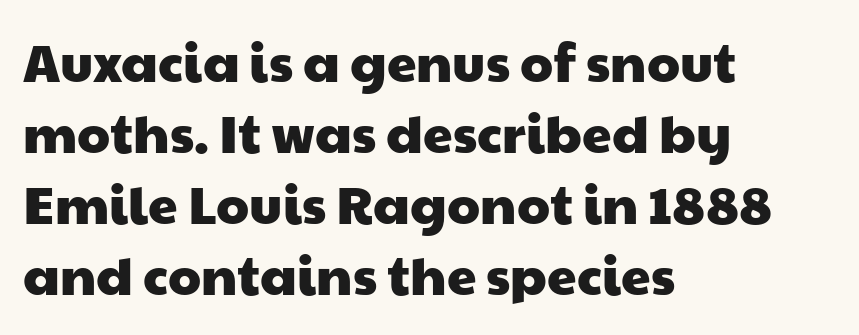
Q: Is the typeface a serif or a sans-serif typeface? A: Sans-serif.
Q: Is the text underlined? A: No.
Q: How is the paragraph aligned? A: Left-aligned.
Q: Is the spacing between letters normal or unusually wide? A: Normal.
Q: Is the spacing between lines tight, normal or loose? A: Normal.
Q: Width (condensed, normal, or wide)? A: Wide.
Q: Stroke contrast? A: Low.
Q: x-height? A: Medium.
Q: Monospaced? A: No.
